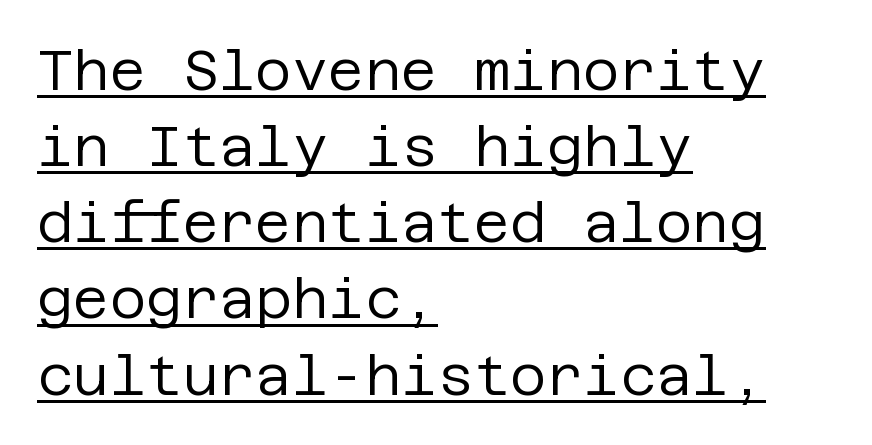
Q: Is the text bold? A: No.
Q: Is the text italic (slanted)? A: No, it is upright.
Q: Is the typeface a serif or a sans-serif typeface? A: Sans-serif.
Q: Is the text underlined? A: Yes.
Q: How is the paragraph aligned? A: Left-aligned.
Q: Is the spacing between letters normal or unusually wide? A: Normal.
Q: Is the spacing between lines tight, normal or loose? A: Normal.
Q: Width (condensed, normal, or wide)? A: Normal.
Q: Stroke contrast? A: Low.
Q: x-height? A: Large.
